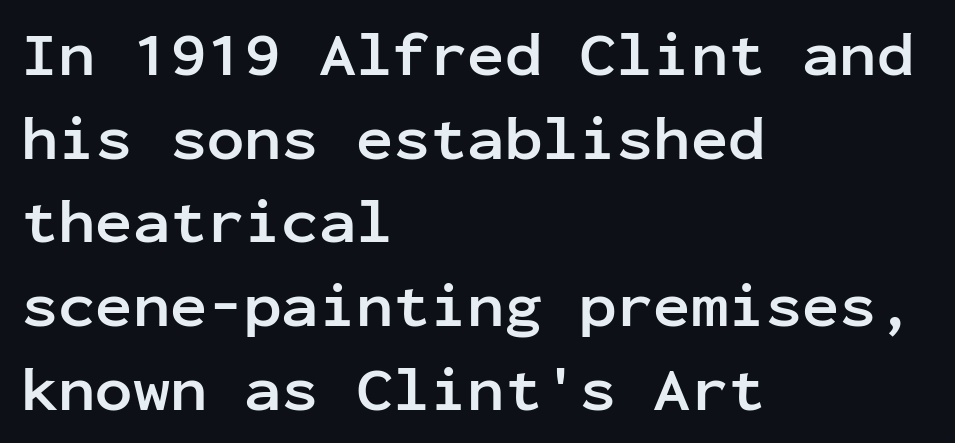
Q: Is the text bold? A: Yes.
Q: Is the text italic (slanted)? A: No, it is upright.
Q: Is the typeface a serif or a sans-serif typeface? A: Sans-serif.
Q: Is the text underlined? A: No.
Q: How is the paragraph aligned? A: Left-aligned.
Q: Is the spacing between letters normal or unusually wide? A: Normal.
Q: Is the spacing between lines tight, normal or loose? A: Normal.
Q: Width (condensed, normal, or wide)? A: Normal.
Q: Stroke contrast? A: Low.
Q: x-height? A: Medium.
Q: Monospaced? A: Yes.
